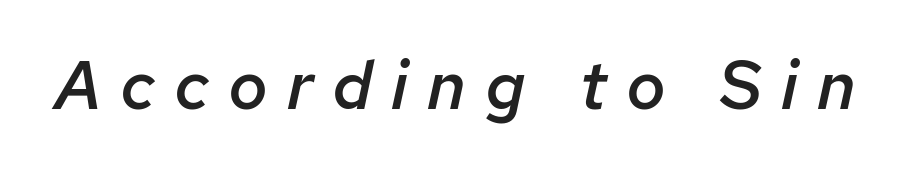
The image shows 68 px semibold type, italic (leaning right); set unusually wide letter spacing (+0.28 em), not underlined; low stroke contrast and a medium x-height.
